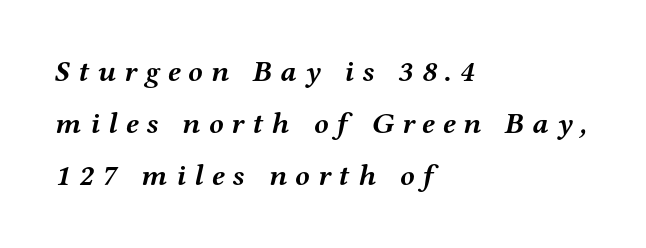
Letters rest on an invisible, unmarked baseline. Typesetter's note: full bold, strokes at maximum text heaviness. Inter-character spacing is expanded well beyond the font's built-in metrics. These lines are rendered in a variable-pitch font. The whole block is typeset with a tilt. All the whitespace from short lines collects on the right.
